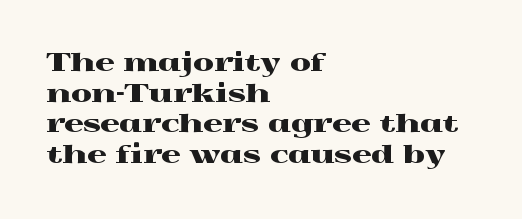
{"italic": "no", "underline": "no", "align": "left", "line_spacing": "normal", "line_spacing_ratio": 1.28, "letter_spacing": "normal", "letter_spacing_em": 0.0, "glyph_px": 24}
